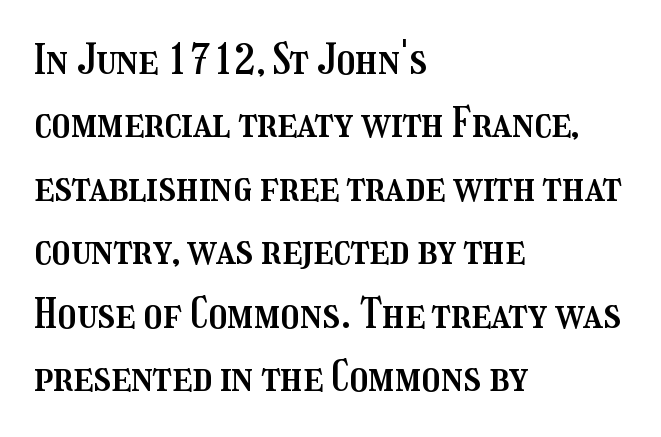
{"italic": "no", "width": "condensed", "stroke_contrast": "medium", "x_height": "medium", "monospaced": "no", "underline": "no", "align": "left", "line_spacing": "normal", "line_spacing_ratio": 1.51, "letter_spacing": "normal", "letter_spacing_em": 0.0, "glyph_px": 42}
